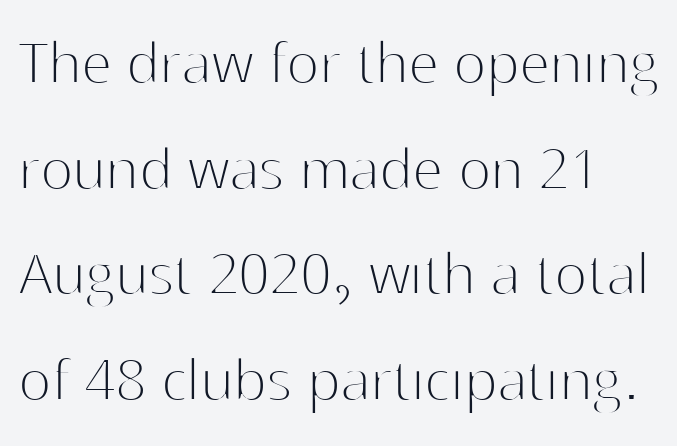
The tracking reads as untouched default to a designer's eye. A normal amount of white space separates one row of letters from the next. The weight would be labelled regular, book, light, or lighter still. In terms of posture, this sample is upright. These lines are rendered in a variable-pitch font.
